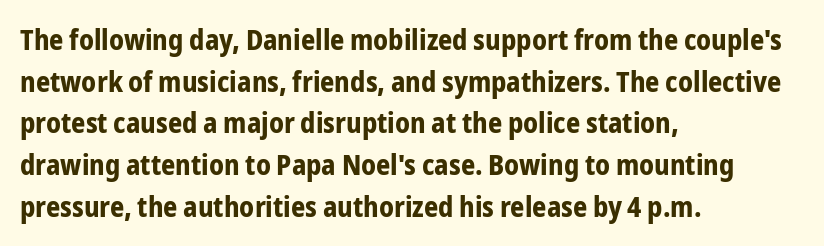
{"serif": "no", "italic": "no", "bold": "yes", "weight": "bold", "width": "condensed", "stroke_contrast": "low", "x_height": "medium", "monospaced": "no", "underline": "no", "align": "left", "line_spacing": "normal", "line_spacing_ratio": 1.49, "letter_spacing": "normal", "letter_spacing_em": 0.0, "glyph_px": 28}
